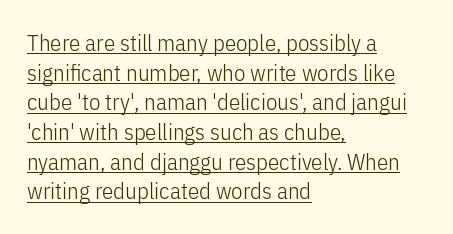
The image shows 23 px text type, upright; set left-aligned, normal line spacing (1.29x), normal letter spacing, underlined.
